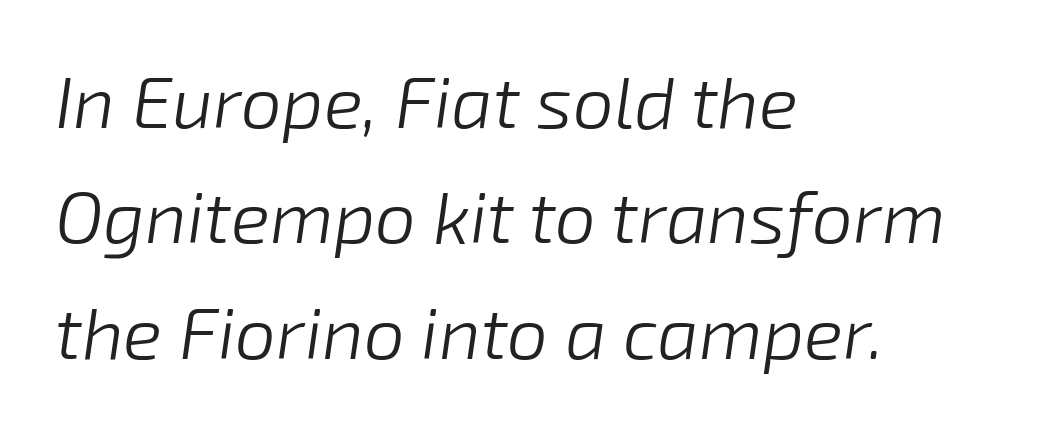
The type is set solid horizontally, with unmodified tracking. The lines are quadded left. Unbolded letterforms with no extra heft. The passage shown is not underscored anywhere.
